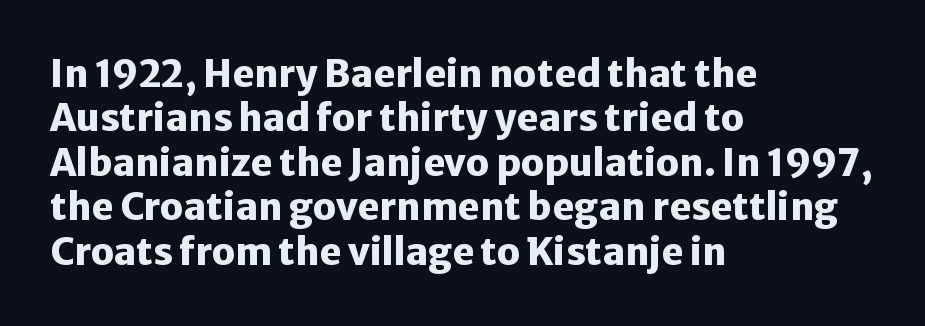
The image shows 37 px heavy sans-serif type, upright; set left-aligned, line spacing 1.2x, normal letter spacing, not underlined; low stroke contrast and a medium x-height.
